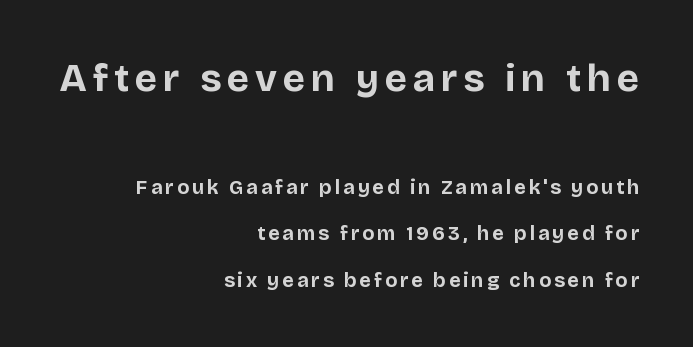
Q: Is the text bold? A: Yes.
Q: Is the text italic (slanted)? A: No, it is upright.
Q: Is the typeface a serif or a sans-serif typeface? A: Sans-serif.
Q: Is the text underlined? A: No.
Q: How is the paragraph aligned? A: Right-aligned.
Q: Is the spacing between lines tight, normal or loose? A: Loose.
Q: Which block of text is set in a larger size, the first (top) or the second (bottom)? A: The first (top) one.
Q: Width (condensed, normal, or wide)? A: Normal.
Q: Stroke contrast? A: Low.
Q: x-height? A: Large.
Q: Monospaced? A: No.
